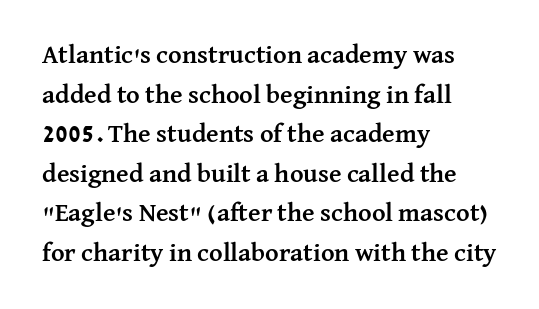
Q: Is the text bold? A: Yes.
Q: Is the text italic (slanted)? A: No, it is upright.
Q: Is the text underlined? A: No.
Q: How is the paragraph aligned? A: Left-aligned.
Q: Is the spacing between letters normal or unusually wide? A: Normal.
Q: Is the spacing between lines tight, normal or loose? A: Normal.
